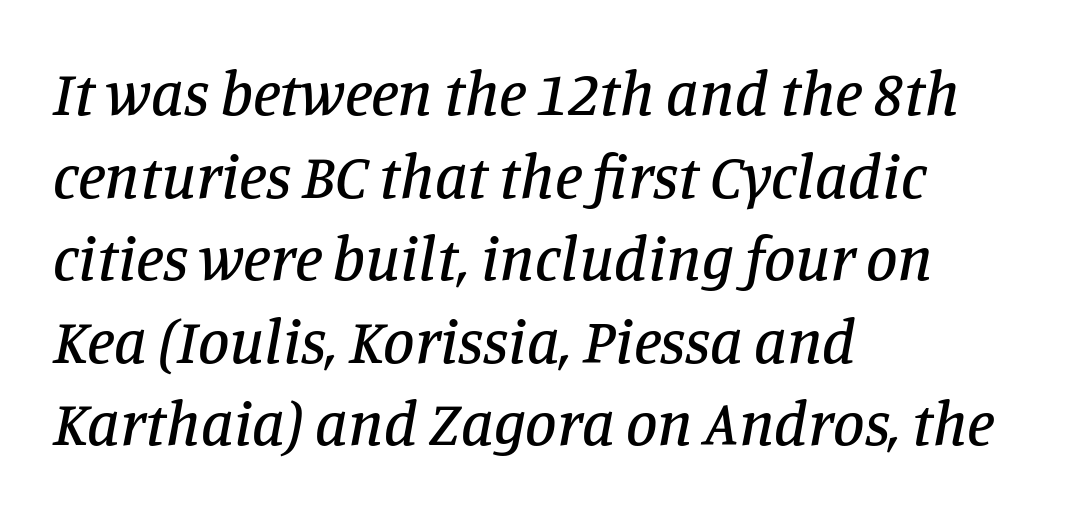
The image shows 63 px serif type, italic (leaning right); set left-aligned, normal line spacing (1.31x), normal letter spacing, not underlined; low stroke contrast and a large x-height.
